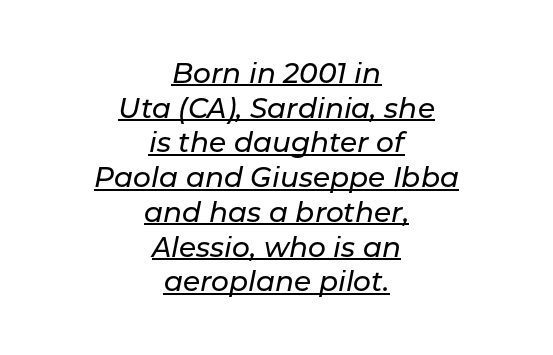
{"italic": "yes", "lean": "right", "slant_degrees": 11, "width": "normal", "stroke_contrast": "low", "x_height": "medium", "monospaced": "no", "underline": "yes", "align": "center", "line_spacing_ratio": 1.24, "letter_spacing": "normal", "letter_spacing_em": 0.0, "glyph_px": 28}
